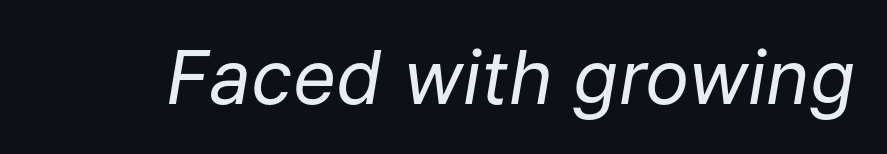
The image shows 74 px regular-weight type, italic (leaning right); set normal letter spacing, not underlined; low stroke contrast and a medium x-height.
